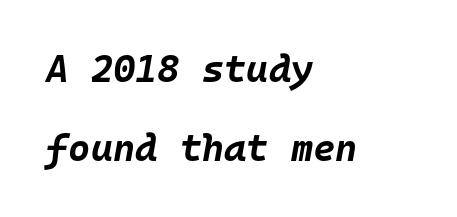
The image shows 38 px bold type, italic (leaning right), monospaced; set left-aligned, loose line spacing (2.09x), normal letter spacing, not underlined; low stroke contrast and a large x-height.
